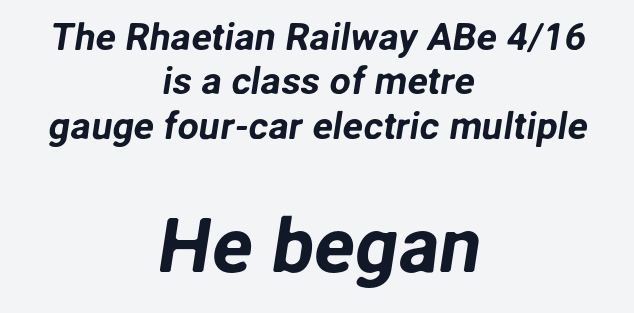
Q: Is the typeface a serif or a sans-serif typeface? A: Sans-serif.
Q: Is the text underlined? A: No.
Q: How is the paragraph aligned? A: Centered.
Q: Is the spacing between letters normal or unusually wide? A: Normal.
Q: Which block of text is set in a larger size, the first (top) or the second (bottom)? A: The second (bottom) one.
Q: Width (condensed, normal, or wide)? A: Normal.
Q: Stroke contrast? A: Low.
Q: x-height? A: Medium.
Q: Monospaced? A: No.
